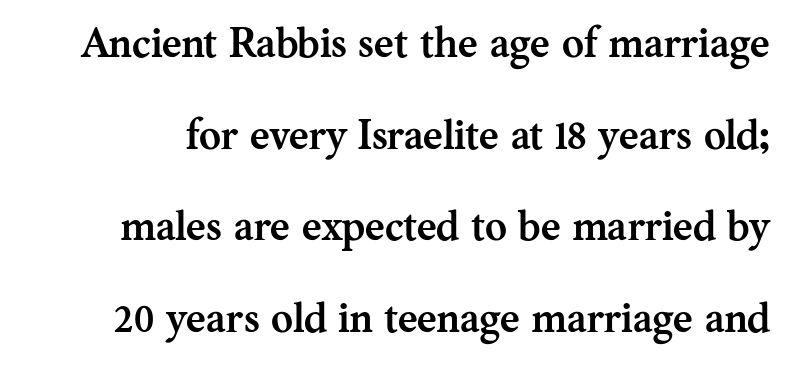
{"serif": "yes", "italic": "no", "bold": "yes", "weight": "semibold", "width": "normal", "stroke_contrast": "medium", "x_height": "medium", "monospaced": "no", "underline": "no", "line_spacing": "loose", "line_spacing_ratio": 2.18, "letter_spacing": "normal", "letter_spacing_em": 0.0, "glyph_px": 42}
